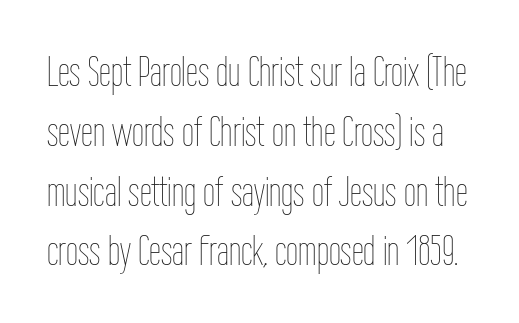
Q: Is the text bold? A: No.
Q: Is the text italic (slanted)? A: No, it is upright.
Q: Is the text underlined? A: No.
Q: Is the spacing between letters normal or unusually wide? A: Normal.
Q: Is the spacing between lines tight, normal or loose? A: Normal.
Q: Width (condensed, normal, or wide)? A: Condensed.
Q: Stroke contrast? A: Low.
Q: x-height? A: Medium.
Q: Monospaced? A: No.
